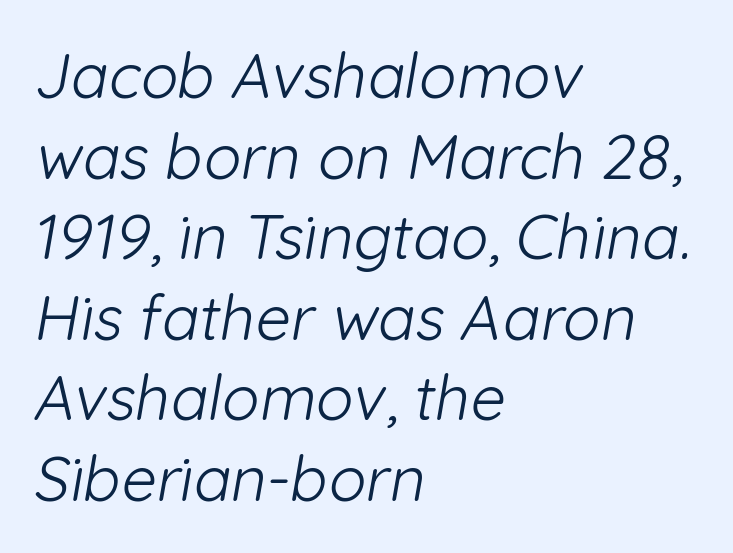
The image shows 62 px light sans-serif type; set left-aligned, normal line spacing (1.3x), normal letter spacing, not underlined; low stroke contrast and a medium x-height.
